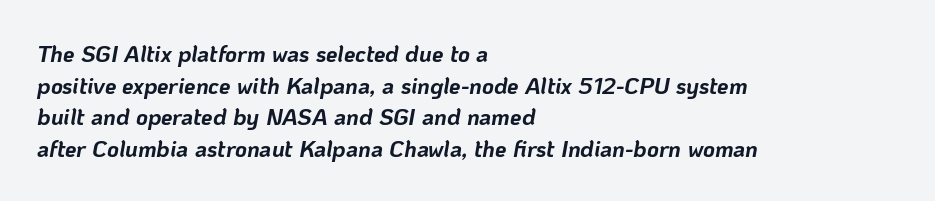
The image shows 23 px bold type, italic (leaning right); set left-aligned, normal line spacing (1.38x), normal letter spacing, not underlined.
